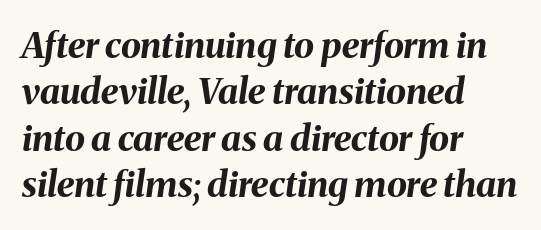
Q: Is the text bold? A: Yes.
Q: Is the text italic (slanted)? A: Yes, it leans right by about 8 degrees.
Q: Is the text underlined? A: No.
Q: How is the paragraph aligned? A: Left-aligned.
Q: Is the spacing between letters normal or unusually wide? A: Normal.
Q: Is the spacing between lines tight, normal or loose? A: Normal.
Q: Width (condensed, normal, or wide)? A: Normal.
Q: Stroke contrast? A: Medium.
Q: x-height? A: Medium.
Q: Monospaced? A: No.
